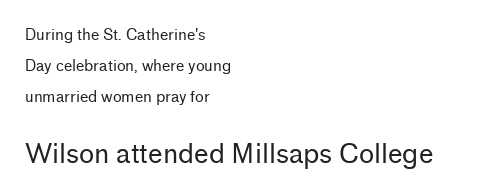
If you drew a line through each stem, it would be perfectly vertical. You get the small type first, then a jump to larger type. The line-height multiplier appears high, well above default. In CSS terms this would be text-align: left. The passage shown has conventional tracking throughout. Descender tails drop into unmarked territory.
